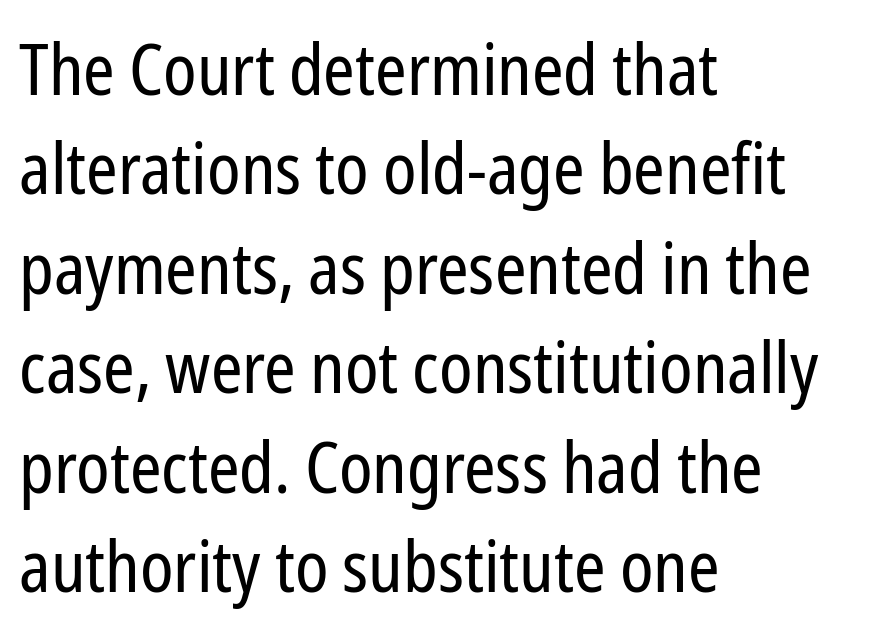
The leading is moderate, giving the passage an even texture. Character widths vary here, with narrow letters taking less room than wide ones. This reads as an unemphasized weight, regular at the heaviest. The typesetter chose a ragged-right arrangement here. These lines keep a tight, regular rhythm from letter to letter.
